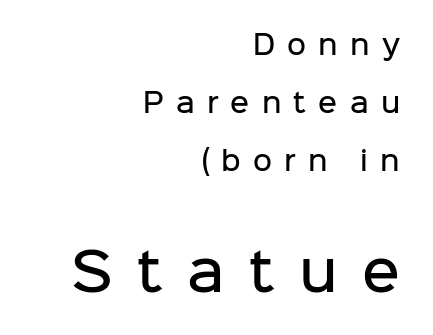
Q: Is the text bold? A: Semi-bold.
Q: Is the text italic (slanted)? A: No, it is upright.
Q: Is the typeface a serif or a sans-serif typeface? A: Sans-serif.
Q: Is the text underlined? A: No.
Q: How is the paragraph aligned? A: Right-aligned.
Q: Is the spacing between letters normal or unusually wide? A: Unusually wide.
Q: Is the spacing between lines tight, normal or loose? A: Loose.
Q: Which block of text is set in a larger size, the first (top) or the second (bottom)? A: The second (bottom) one.
Q: Width (condensed, normal, or wide)? A: Normal.
Q: Stroke contrast? A: Low.
Q: x-height? A: Medium.
Q: Monospaced? A: No.
